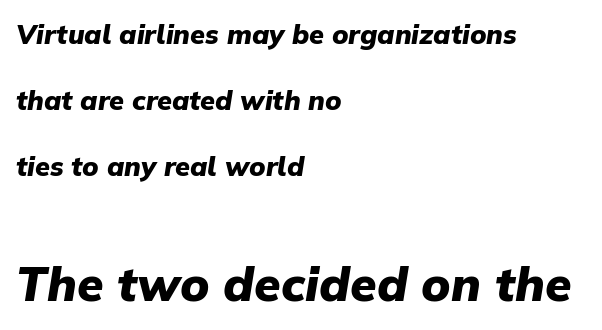
{"italic": "yes", "lean": "right", "slant_degrees": 9, "bold": "yes", "weight": "heavy", "width": "normal", "stroke_contrast": "low", "x_height": "medium", "monospaced": "no", "underline": "no", "align": "left", "line_spacing": "loose", "line_spacing_ratio": 2.44, "letter_spacing": "normal", "letter_spacing_em": 0.0, "larger_block": "second", "size_ratio": 1.78, "glyph_px": 48}
